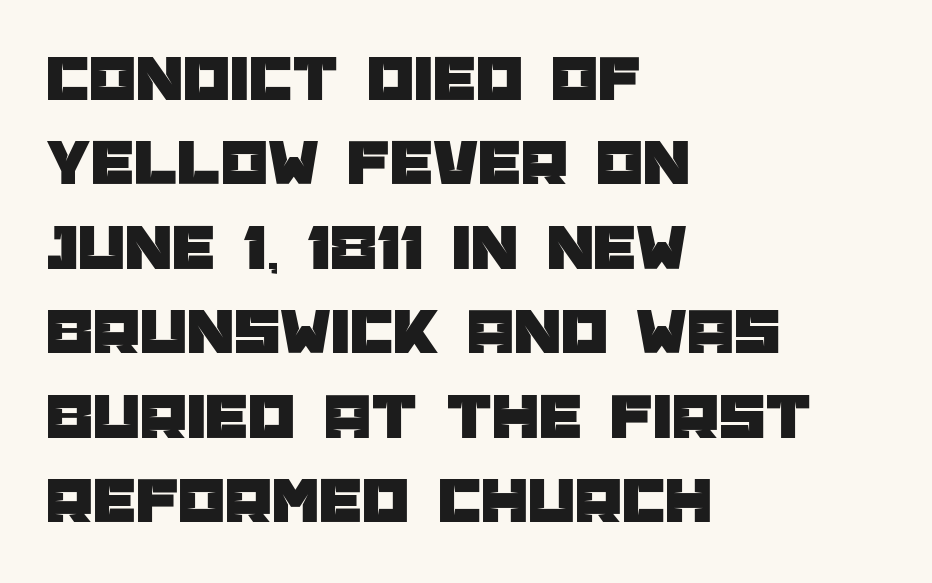
The rows are spaced the way most documents space them. This rendering uses left alignment, leaving the right contour irregular. Varying glyph widths throughout — classic text-font behaviour. Does the type have serifs? No, each stem ends abruptly. Type without underlining.
